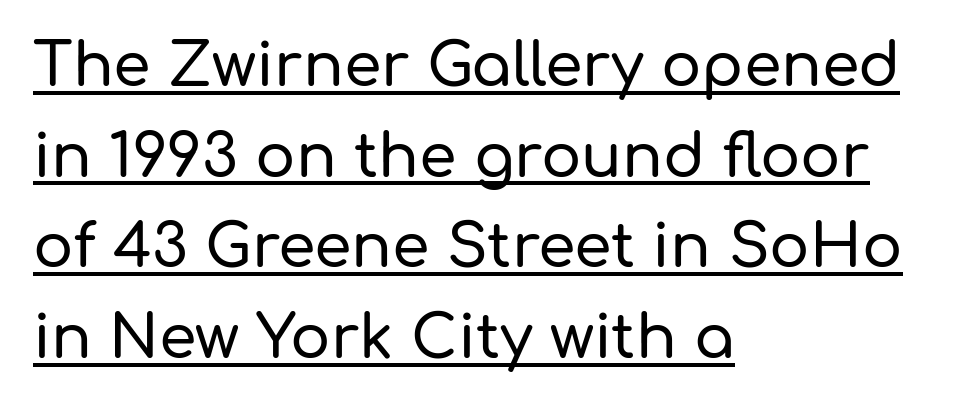
Q: Is the text italic (slanted)? A: No, it is upright.
Q: Is the typeface a serif or a sans-serif typeface? A: Sans-serif.
Q: Is the text underlined? A: Yes.
Q: How is the paragraph aligned? A: Left-aligned.
Q: Is the spacing between letters normal or unusually wide? A: Normal.
Q: Is the spacing between lines tight, normal or loose? A: Normal.
Q: Width (condensed, normal, or wide)? A: Normal.
Q: Stroke contrast? A: Low.
Q: x-height? A: Medium.
Q: Monospaced? A: No.
